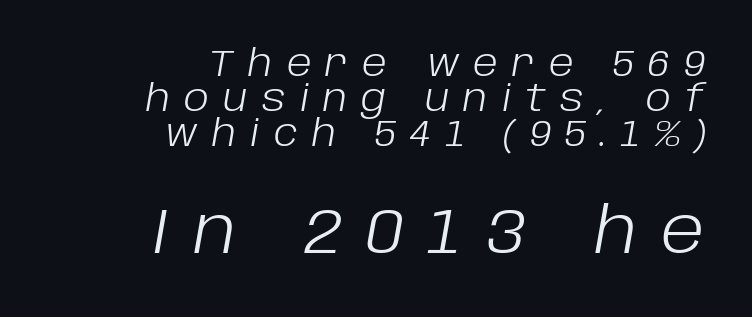
The image shows 63 px light type, italic (leaning right); set right-aligned, tight line spacing (0.97x), unusually wide letter spacing (+0.39 em), not underlined; the second (bottom) block is 1.75x larger; low stroke contrast and a large x-height.
